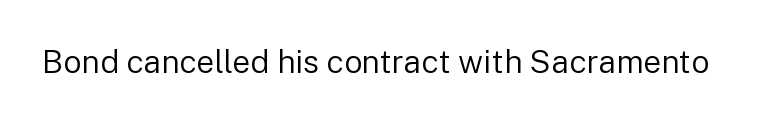
{"serif": "no", "italic": "no", "bold": "no", "weight": "regular", "width": "normal", "stroke_contrast": "low", "x_height": "medium", "monospaced": "no", "underline": "no", "letter_spacing": "normal", "letter_spacing_em": 0.0, "glyph_px": 32}
